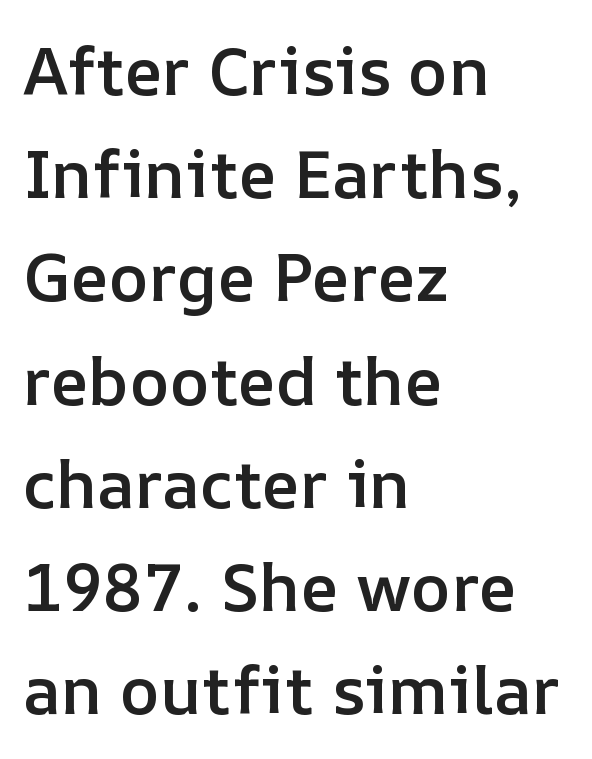
Q: Is the text bold? A: Semi-bold.
Q: Is the text italic (slanted)? A: No, it is upright.
Q: Is the text underlined? A: No.
Q: How is the paragraph aligned? A: Left-aligned.
Q: Is the spacing between letters normal or unusually wide? A: Normal.
Q: Is the spacing between lines tight, normal or loose? A: Normal.
Q: Width (condensed, normal, or wide)? A: Normal.
Q: Stroke contrast? A: Low.
Q: x-height? A: Medium.
Q: Monospaced? A: No.
